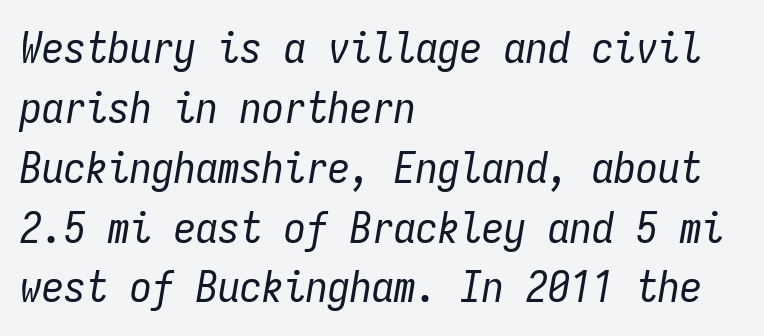
The image shows 44 px regular-weight, condensed type, italic (leaning right), monospaced; set left-aligned, normal line spacing (1.36x), normal letter spacing, not underlined; low stroke contrast and a medium x-height.
